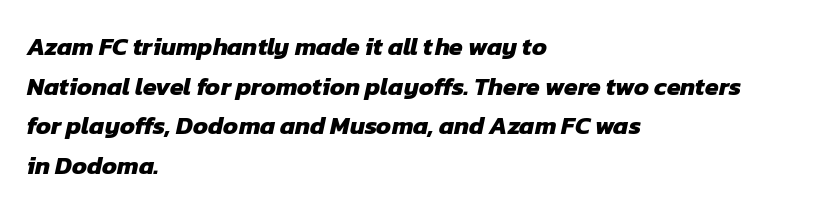
{"bold": "yes", "underline": "no", "align": "left", "line_spacing": "normal", "line_spacing_ratio": 1.59, "letter_spacing": "normal", "letter_spacing_em": 0.0, "glyph_px": 25}
